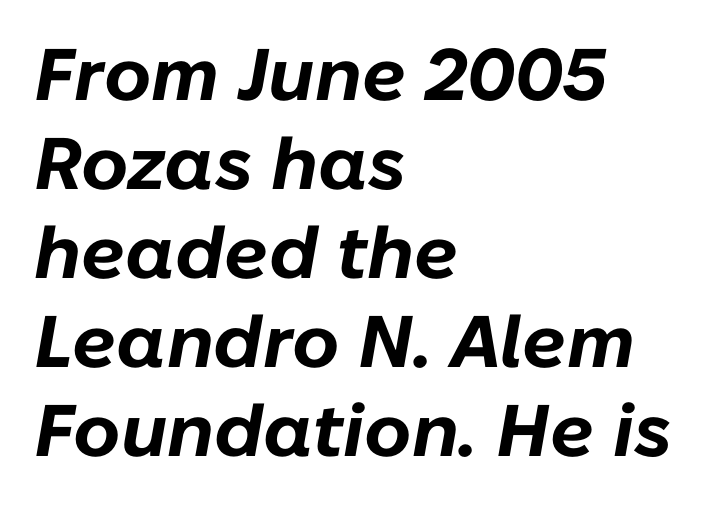
The image shows 73 px bold type, italic (leaning right); set left-aligned, line spacing 1.22x, normal letter spacing, not underlined; low stroke contrast and a medium x-height.
